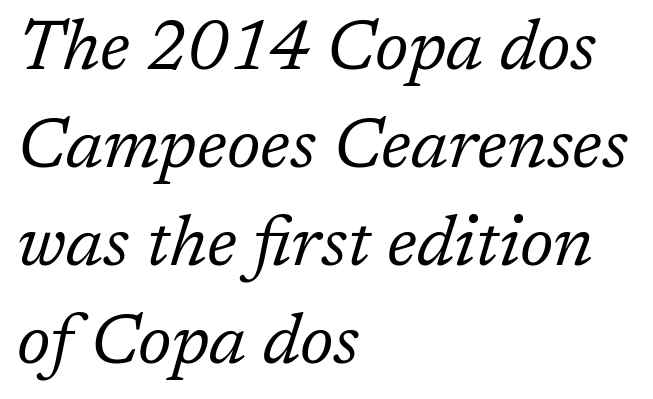
{"serif": "yes", "italic": "yes", "lean": "right", "slant_degrees": 17, "bold": "no", "weight": "regular", "width": "normal", "stroke_contrast": "low", "x_height": "medium", "monospaced": "no", "underline": "no", "align": "left", "line_spacing": "normal", "line_spacing_ratio": 1.4, "letter_spacing": "normal", "letter_spacing_em": 0.0, "glyph_px": 70}
